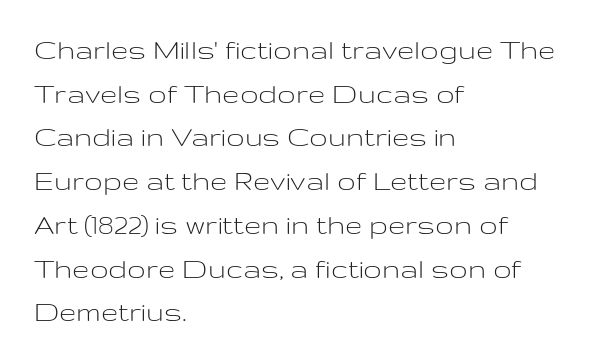
{"serif": "no", "italic": "no", "bold": "no", "weight": "light", "width": "wide", "stroke_contrast": "low", "x_height": "medium", "monospaced": "no", "underline": "no", "align": "left", "line_spacing": "normal", "line_spacing_ratio": 1.41, "letter_spacing": "normal", "letter_spacing_em": 0.0, "glyph_px": 31}
